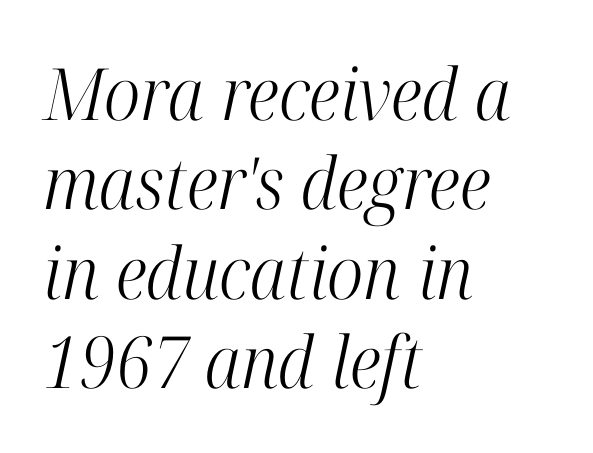
You could not count columns in this text — the font is proportionally spaced. Would a proofreader flag this as italicized? Yes. The space beneath each line is pristine and unruled. The glyphs in this specimen are seriffed.
